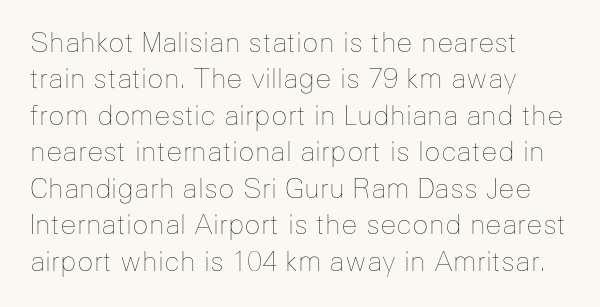
{"italic": "no", "bold": "no", "underline": "no", "line_spacing": "normal", "line_spacing_ratio": 1.35, "letter_spacing": "normal", "letter_spacing_em": 0.0, "glyph_px": 27}
